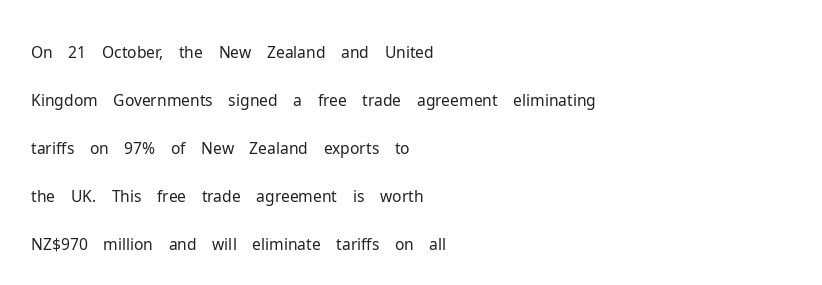
{"serif": "no", "italic": "no", "bold": "no", "weight": "light", "width": "normal", "stroke_contrast": "low", "x_height": "medium", "monospaced": "no", "underline": "no", "align": "left", "line_spacing": "normal", "line_spacing_ratio": 1.5, "letter_spacing": "normal", "letter_spacing_em": 0.0, "glyph_px": 32}
